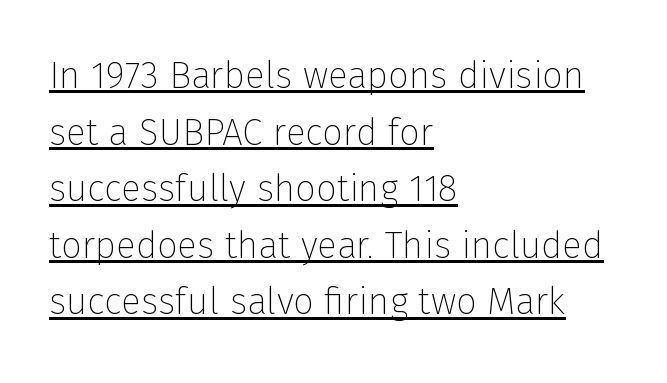
Q: Is the text bold? A: No.
Q: Is the text italic (slanted)? A: No, it is upright.
Q: Is the typeface a serif or a sans-serif typeface? A: Sans-serif.
Q: Is the text underlined? A: Yes.
Q: How is the paragraph aligned? A: Left-aligned.
Q: Is the spacing between letters normal or unusually wide? A: Normal.
Q: Is the spacing between lines tight, normal or loose? A: Normal.
Q: Width (condensed, normal, or wide)? A: Normal.
Q: Stroke contrast? A: Low.
Q: x-height? A: Medium.
Q: Monospaced? A: No.
